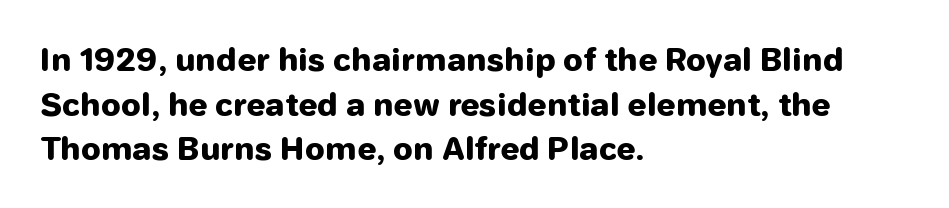
Q: Is the text bold? A: Yes.
Q: Is the text italic (slanted)? A: No, it is upright.
Q: Is the typeface a serif or a sans-serif typeface? A: Sans-serif.
Q: Is the text underlined? A: No.
Q: How is the paragraph aligned? A: Left-aligned.
Q: Is the spacing between letters normal or unusually wide? A: Normal.
Q: Is the spacing between lines tight, normal or loose? A: Normal.
Q: Width (condensed, normal, or wide)? A: Normal.
Q: Stroke contrast? A: Low.
Q: x-height? A: Medium.
Q: Monospaced? A: No.
